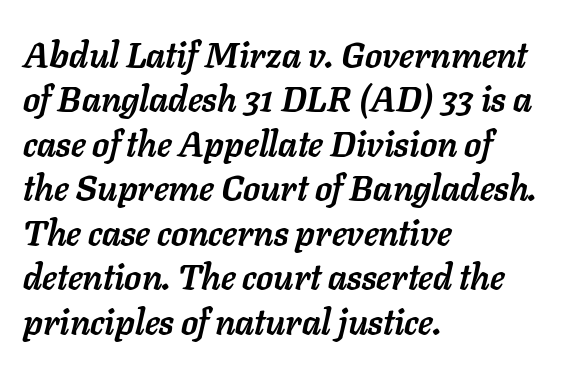
Q: Is the text bold? A: Yes.
Q: Is the text italic (slanted)? A: Yes, it leans right by about 11 degrees.
Q: Is the text underlined? A: No.
Q: How is the paragraph aligned? A: Left-aligned.
Q: Is the spacing between letters normal or unusually wide? A: Normal.
Q: Is the spacing between lines tight, normal or loose? A: Normal.
Q: Width (condensed, normal, or wide)? A: Normal.
Q: Stroke contrast? A: Low.
Q: x-height? A: Medium.
Q: Monospaced? A: No.
